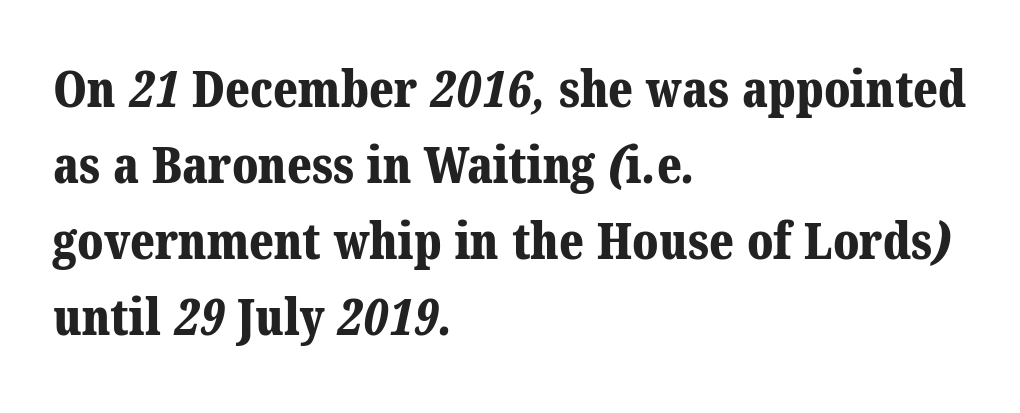
{"serif": "yes", "bold": "yes", "weight": "bold", "width": "normal", "stroke_contrast": "medium", "x_height": "medium", "monospaced": "no", "underline": "no", "align": "left", "line_spacing": "normal", "line_spacing_ratio": 1.52, "letter_spacing": "normal", "letter_spacing_em": 0.0, "glyph_px": 50}
